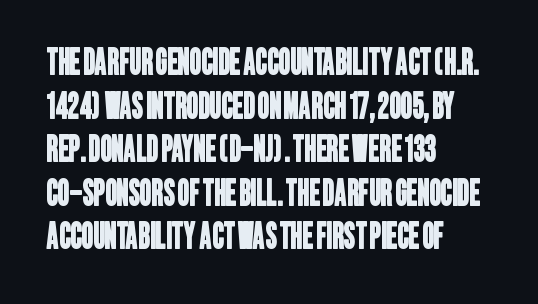
Q: Is the typeface a serif or a sans-serif typeface? A: Sans-serif.
Q: Is the text underlined? A: No.
Q: How is the paragraph aligned? A: Left-aligned.
Q: Is the spacing between letters normal or unusually wide? A: Normal.
Q: Width (condensed, normal, or wide)? A: Condensed.
Q: Stroke contrast? A: Low.
Q: x-height? A: Large.
Q: Monospaced? A: No.
